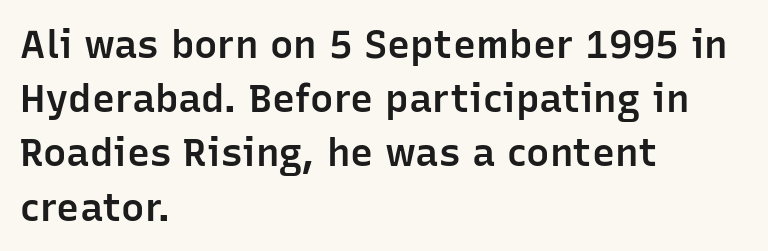
{"serif": "no", "italic": "no", "bold": "semi", "weight": "semibold", "width": "normal", "stroke_contrast": "low", "x_height": "medium", "monospaced": "no", "underline": "no", "align": "left", "line_spacing": "normal", "line_spacing_ratio": 1.39, "letter_spacing": "normal", "letter_spacing_em": 0.0, "glyph_px": 39}
